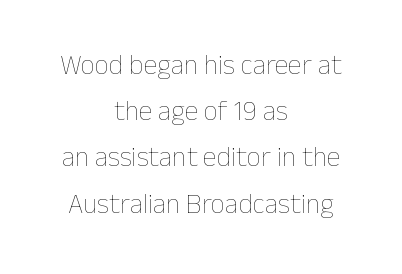
Q: Is the text bold? A: No.
Q: Is the text italic (slanted)? A: No, it is upright.
Q: Is the text underlined? A: No.
Q: How is the paragraph aligned? A: Centered.
Q: Is the spacing between letters normal or unusually wide? A: Normal.
Q: Is the spacing between lines tight, normal or loose? A: Normal.
Q: Width (condensed, normal, or wide)? A: Normal.
Q: Stroke contrast? A: Low.
Q: x-height? A: Medium.
Q: Monospaced? A: No.
